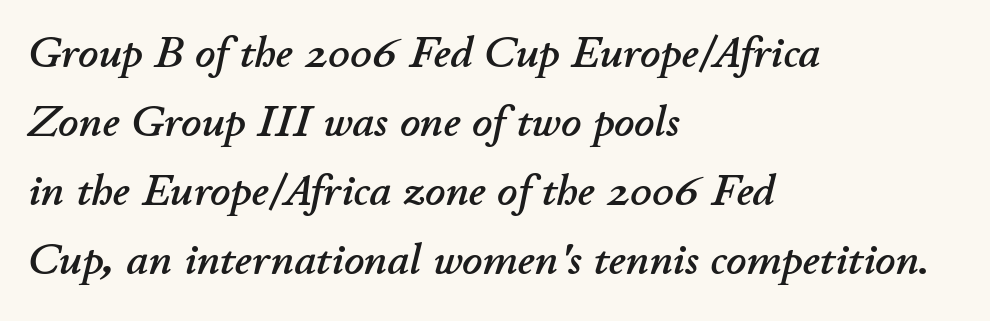
The image shows 44 px text type, italic (leaning right); set left-aligned, normal line spacing (1.57x), normal letter spacing, not underlined; low stroke contrast and a small x-height.
